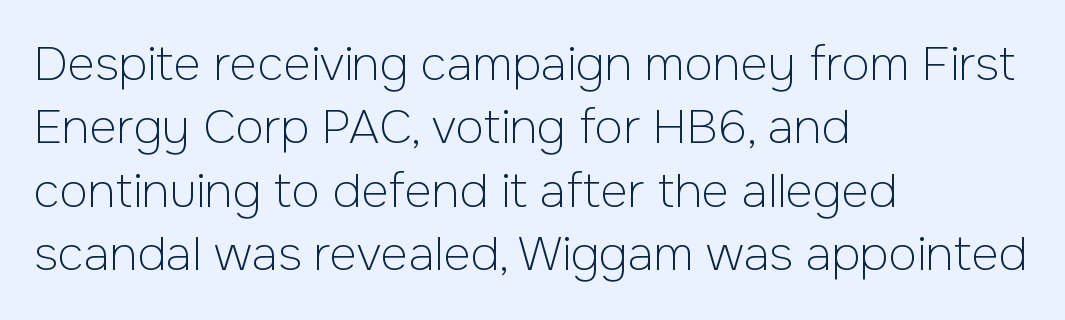
The image shows 47 px light sans-serif type, upright; set left-aligned, normal line spacing (1.35x), normal letter spacing, not underlined; low stroke contrast and a medium x-height.
